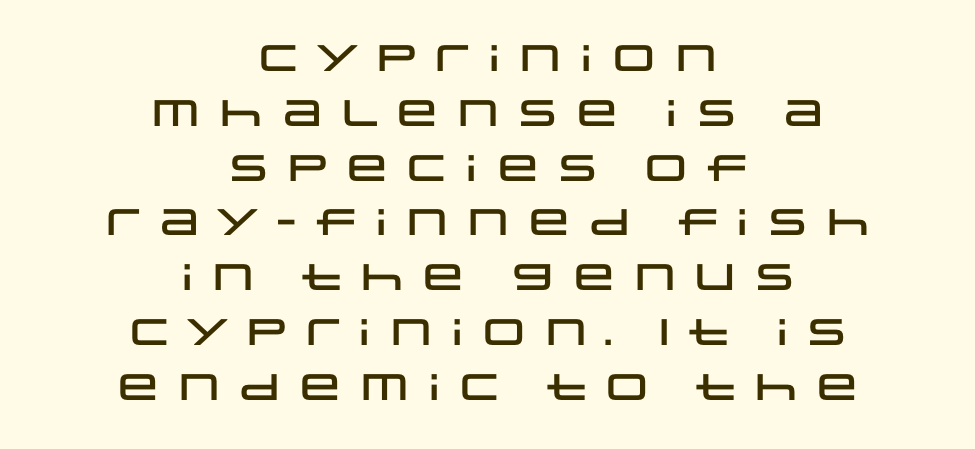
I'd call this a sans setting — the letters go barefoot. Caption: multi-line text, centered on the measure. Plain, unruled lines of type. What's the leading like? Ordinary, nothing unusual.
